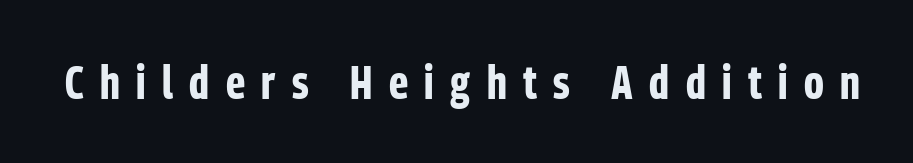
Tall strokes in this sample are plumb rather than angled. Nobody drew a line under any word here. Thick stems and heavy bowls — unmistakably bold. The tracking reads as deliberately expanded to a designer's eye. The passage shown is typeset with a sans-serif family. The letters advance in unequal steps, a hallmark of proportional type.
